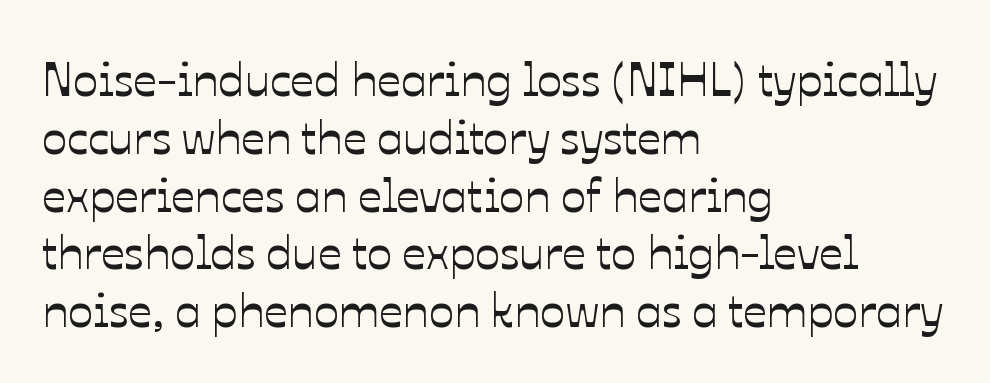
If you drew a line through each stem, it would be perfectly vertical. The face used here is proportionally spaced, like ordinary book or web type. Line starts are locked; line ends wander. Words appear dense and cohesive because spacing is normal. Words float on clear page, feet unadorned.
